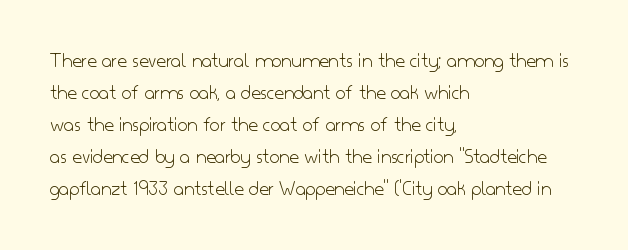
The image shows 21 px text type, upright; set left-aligned, normal line spacing (1.52x), normal letter spacing, not underlined.
